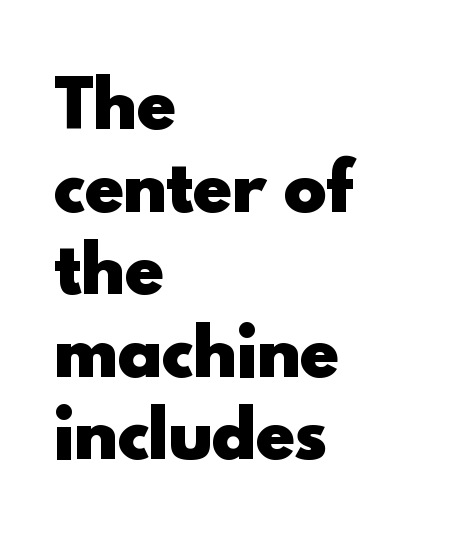
Q: Is the text bold? A: Yes.
Q: Is the text italic (slanted)? A: No, it is upright.
Q: Is the typeface a serif or a sans-serif typeface? A: Sans-serif.
Q: Is the text underlined? A: No.
Q: How is the paragraph aligned? A: Left-aligned.
Q: Is the spacing between letters normal or unusually wide? A: Normal.
Q: Is the spacing between lines tight, normal or loose? A: Normal.
Q: Width (condensed, normal, or wide)? A: Normal.
Q: x-height? A: Small.
Q: Monospaced? A: No.
